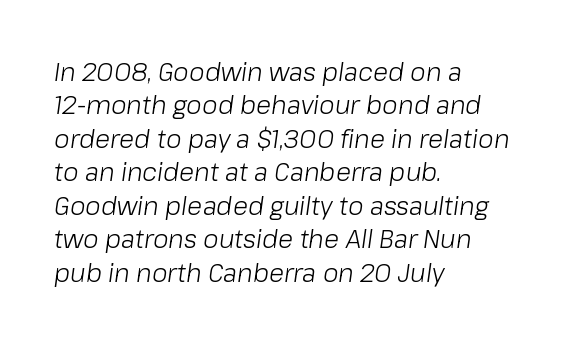
Leading: standard. Italic? Definitely — the glyphs are oblique. There is no visible air inserted between adjacent glyphs. Is this a heavy cut? Hardly; it is regular or lighter. Layout note: lines flush left. The passage shown is not underscored anywhere.
